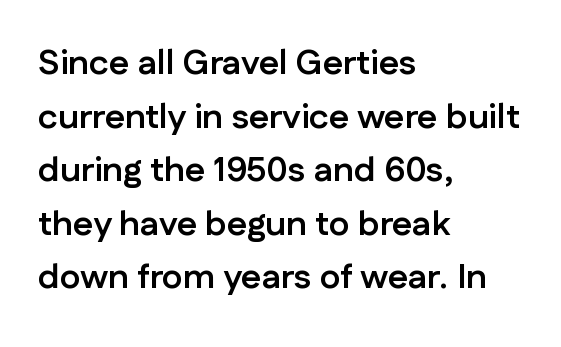
The image shows 35 px semibold sans-serif type, upright; set left-aligned, normal line spacing (1.53x), normal letter spacing, not underlined; low stroke contrast and a medium x-height.
